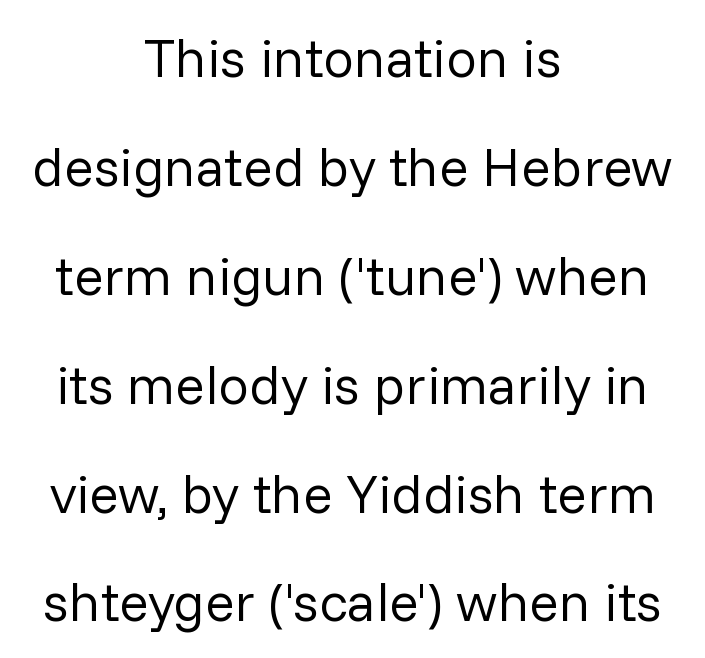
Letterform terminals end flat and unadorned throughout the passage. This block would shrink considerably if given ordinary leading; it's expanded now. Letters rest on an invisible, unmarked baseline. The typesetting does not lean heavy: it is not bold. The passage shown is typed in a proportional face where columns would drift.
